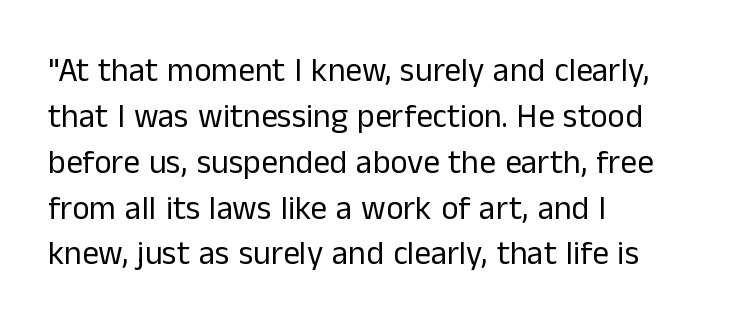
{"serif": "no", "italic": "no", "bold": "no", "weight": "regular", "width": "normal", "stroke_contrast": "low", "x_height": "medium", "monospaced": "no", "underline": "no", "align": "left", "line_spacing": "normal", "line_spacing_ratio": 1.39, "letter_spacing": "normal", "letter_spacing_em": 0.0, "glyph_px": 33}
